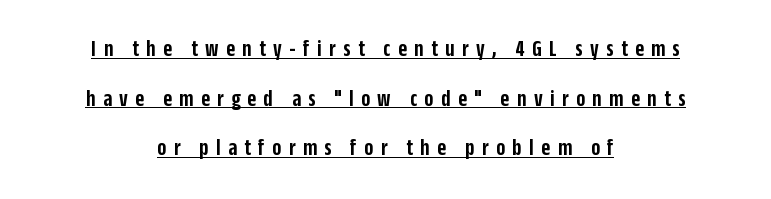
The image shows 24 px text type, upright; set centered, loose line spacing (2.07x), unusually wide letter spacing (+0.31 em), underlined.
